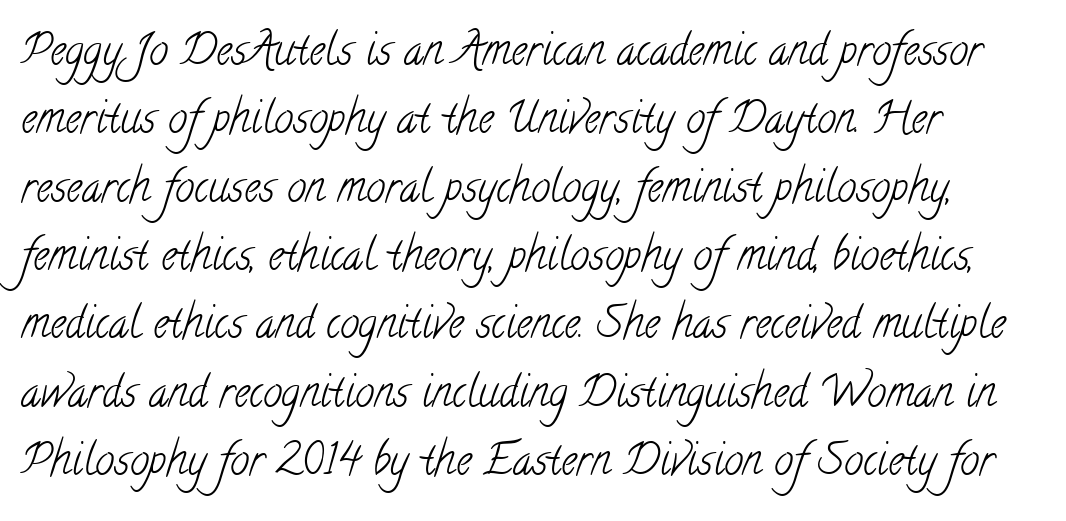
Q: Is the text bold? A: No.
Q: Is the text underlined? A: No.
Q: How is the paragraph aligned? A: Left-aligned.
Q: Is the spacing between letters normal or unusually wide? A: Normal.
Q: Is the spacing between lines tight, normal or loose? A: Normal.
Q: Width (condensed, normal, or wide)? A: Condensed.
Q: Stroke contrast? A: Low.
Q: x-height? A: Small.
Q: Monospaced? A: No.
